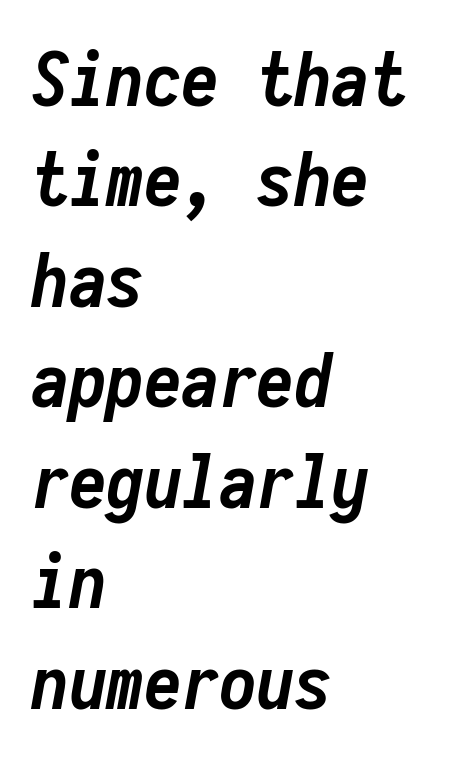
Does extra space separate the letters? No, they use regular spacing. Anything drawn beneath the words? Only blank space. Look at the stroke-to-counter ratio: heavy, a bold. Think of a typewriter: that constant character pitch is what you see here. These lines are set flush left with a ragged right edge.
